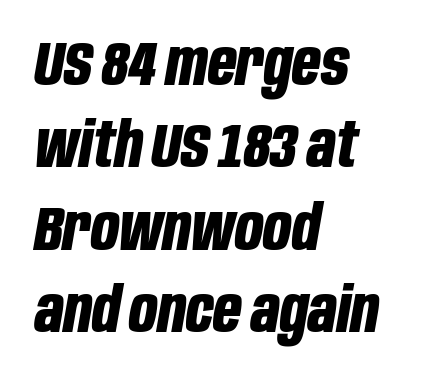
Q: Is the text bold? A: Yes.
Q: Is the text italic (slanted)? A: Yes, it leans right by about 10 degrees.
Q: Is the text underlined? A: No.
Q: How is the paragraph aligned? A: Left-aligned.
Q: Is the spacing between letters normal or unusually wide? A: Normal.
Q: Is the spacing between lines tight, normal or loose? A: Normal.
Q: Width (condensed, normal, or wide)? A: Condensed.
Q: Stroke contrast? A: Low.
Q: x-height? A: Large.
Q: Monospaced? A: No.
